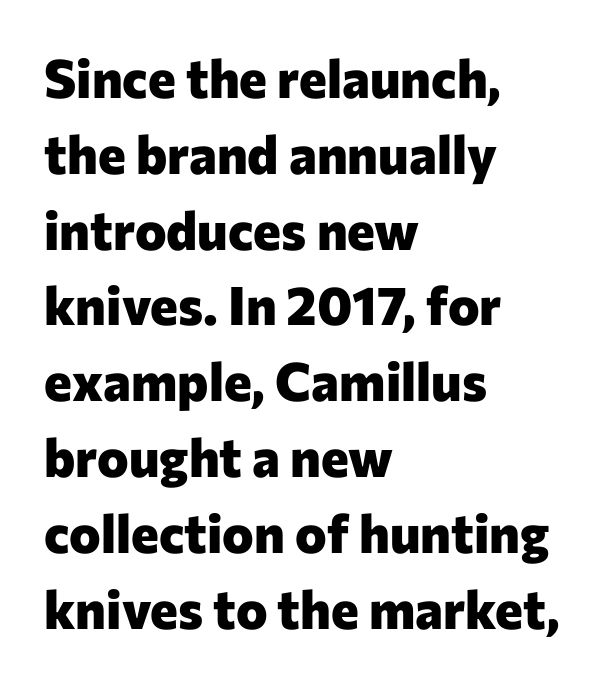
Q: Is the text bold? A: Yes.
Q: Is the text italic (slanted)? A: No, it is upright.
Q: Is the typeface a serif or a sans-serif typeface? A: Sans-serif.
Q: Is the text underlined? A: No.
Q: How is the paragraph aligned? A: Left-aligned.
Q: Is the spacing between letters normal or unusually wide? A: Normal.
Q: Is the spacing between lines tight, normal or loose? A: Normal.
Q: Width (condensed, normal, or wide)? A: Normal.
Q: Stroke contrast? A: Low.
Q: x-height? A: Medium.
Q: Monospaced? A: No.
